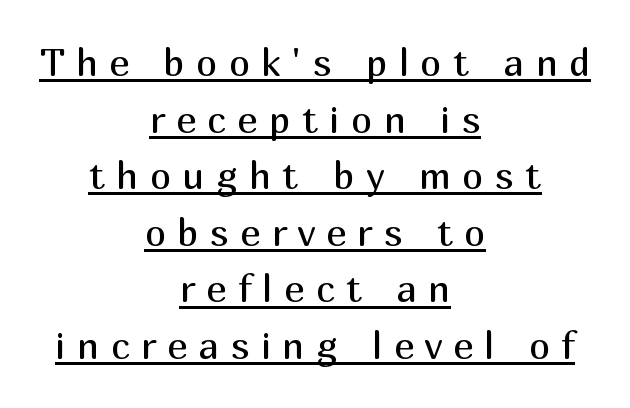
Q: Is the text bold? A: No.
Q: Is the text italic (slanted)? A: No, it is upright.
Q: Is the typeface a serif or a sans-serif typeface? A: Sans-serif.
Q: Is the text underlined? A: Yes.
Q: How is the paragraph aligned? A: Centered.
Q: Is the spacing between letters normal or unusually wide? A: Unusually wide.
Q: Is the spacing between lines tight, normal or loose? A: Normal.
Q: Width (condensed, normal, or wide)? A: Normal.
Q: Stroke contrast? A: Medium.
Q: x-height? A: Medium.
Q: Monospaced? A: No.
